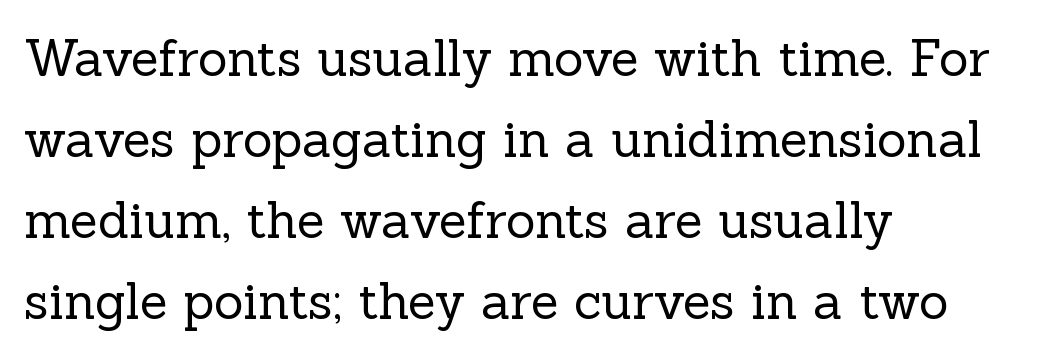
The image shows 51 px regular-weight serif type, upright; set left-aligned, normal line spacing (1.59x), normal letter spacing, not underlined; a medium x-height.
